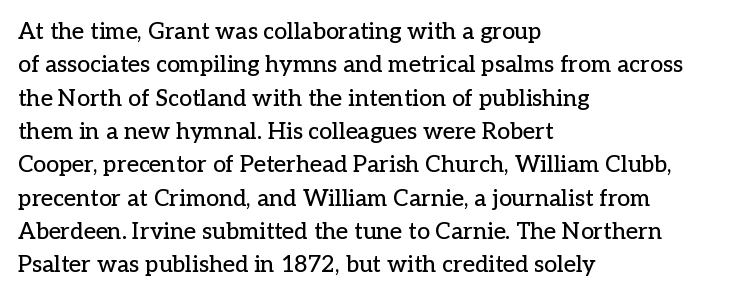
The rendering uses a moderate line-height, typical for paragraphs. These lines were composed using upright roman letters. The gaps between neighbouring characters are ordinary and unremarkable. Has an underline been added? It has not. Line starts are locked; line ends wander.
